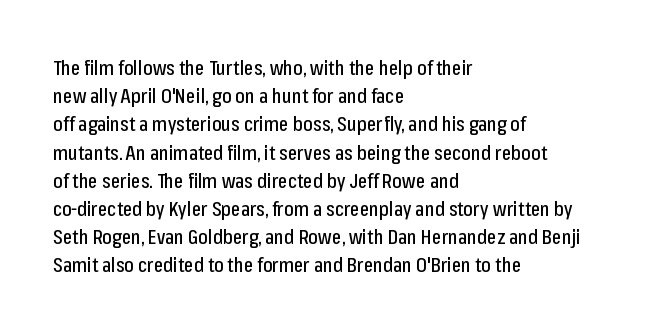
Quick note: interline space is typical. Layout note: lines flush left. The tracking reads as untouched default to a designer's eye. The passage shown is not underscored anywhere. The type sits square on the baseline with zero lean.
